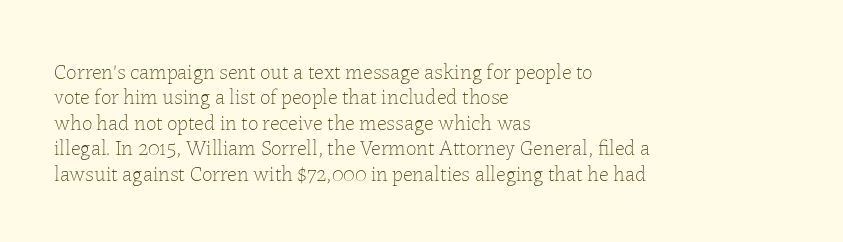
A bare baseline throughout the passage. Line beginnings align vertically; line endings do not. This sample uses plain, unmodified letter spacing. Posture: straight, roman, zero tilt. Is this a heavy cut? Hardly; it is regular or lighter.
